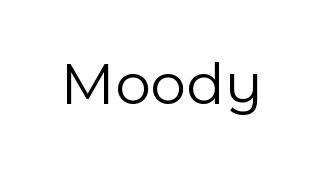
Q: Is the text bold? A: No.
Q: Is the text italic (slanted)? A: No, it is upright.
Q: Is the typeface a serif or a sans-serif typeface? A: Sans-serif.
Q: Is the text underlined? A: No.
Q: Is the spacing between letters normal or unusually wide? A: Normal.
Q: Width (condensed, normal, or wide)? A: Normal.
Q: x-height? A: Medium.
Q: Monospaced? A: No.
